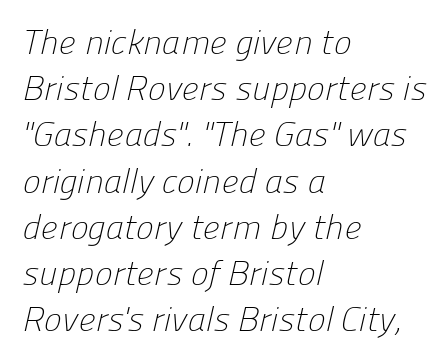
Q: Is the text bold? A: No.
Q: Is the typeface a serif or a sans-serif typeface? A: Sans-serif.
Q: Is the text underlined? A: No.
Q: How is the paragraph aligned? A: Left-aligned.
Q: Is the spacing between letters normal or unusually wide? A: Normal.
Q: Is the spacing between lines tight, normal or loose? A: Normal.
Q: Width (condensed, normal, or wide)? A: Normal.
Q: Stroke contrast? A: Low.
Q: x-height? A: Medium.
Q: Monospaced? A: No.
